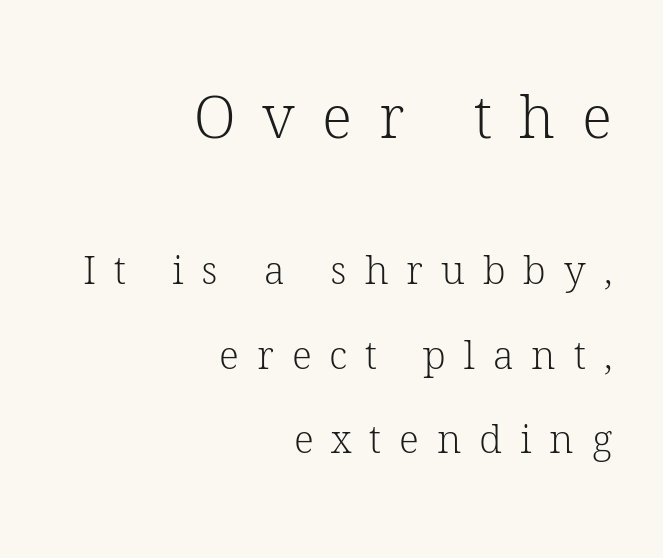
Heaviness? Minimal to ordinary, like unemphasized prose. Note the varied advance widths — an 'i' is clearly narrower than an 'm'. Reading down the block, your eye finds every line finishing at a fixed right position. Large over small — that's the arrangement of the two blocks here. Italic: no, the glyphs are upright roman. Honestly, the rows look like they've been pulled way apart.
